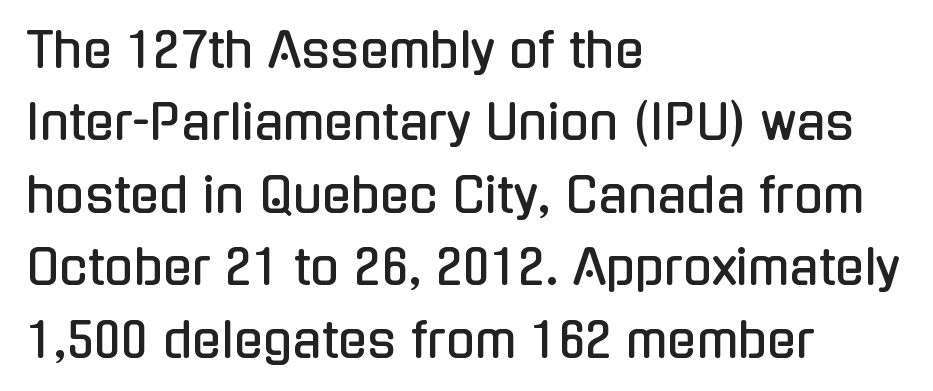
{"serif": "no", "italic": "no", "width": "condensed", "stroke_contrast": "low", "x_height": "medium", "monospaced": "no", "underline": "no", "align": "left", "line_spacing": "normal", "line_spacing_ratio": 1.51, "letter_spacing": "normal", "letter_spacing_em": 0.0, "glyph_px": 48}
